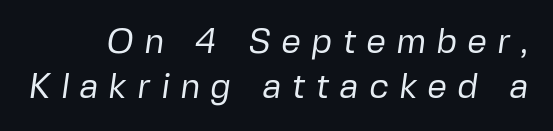
Q: Is the text bold? A: No.
Q: Is the typeface a serif or a sans-serif typeface? A: Sans-serif.
Q: Is the text underlined? A: No.
Q: Is the spacing between letters normal or unusually wide? A: Unusually wide.
Q: Is the spacing between lines tight, normal or loose? A: Normal.
Q: Width (condensed, normal, or wide)? A: Normal.
Q: Stroke contrast? A: Low.
Q: x-height? A: Medium.
Q: Monospaced? A: No.
